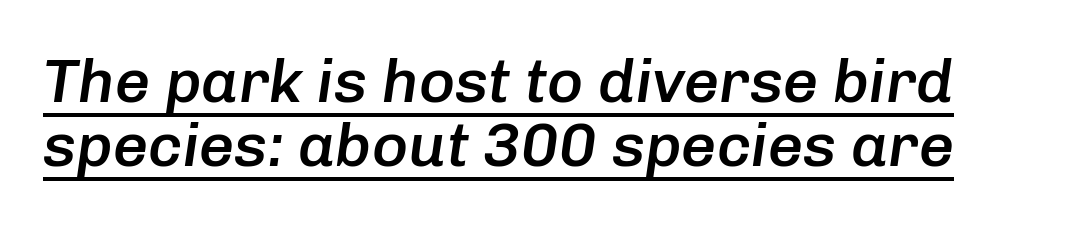
Stems and bowls a touch heavier than normal — semibold. Slant detected: the letters are inclined. Quick note: interline space is minimal. The face used here is proportionally spaced, like ordinary book or web type.
